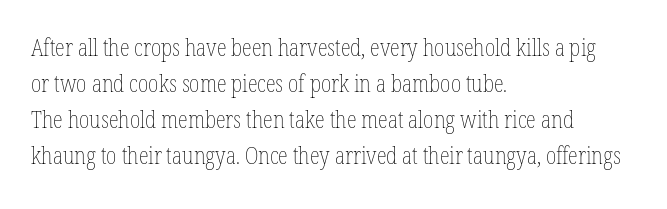
Q: Is the text bold? A: No.
Q: Is the text italic (slanted)? A: No, it is upright.
Q: Is the text underlined? A: No.
Q: How is the paragraph aligned? A: Left-aligned.
Q: Is the spacing between letters normal or unusually wide? A: Normal.
Q: Is the spacing between lines tight, normal or loose? A: Normal.
